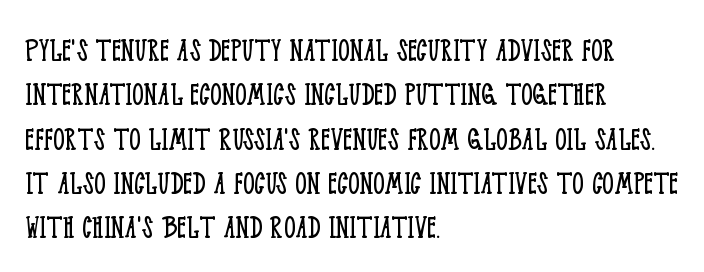
Heaviness? Minimal to ordinary, like unemphasized prose. The letterforms sit shoulder to shoulder at normal distance. Look at the bottom of the vertical strokes: they flare into serifs here. These lines are rendered in a variable-pitch font. Any mark beneath the type? The region is blank.
